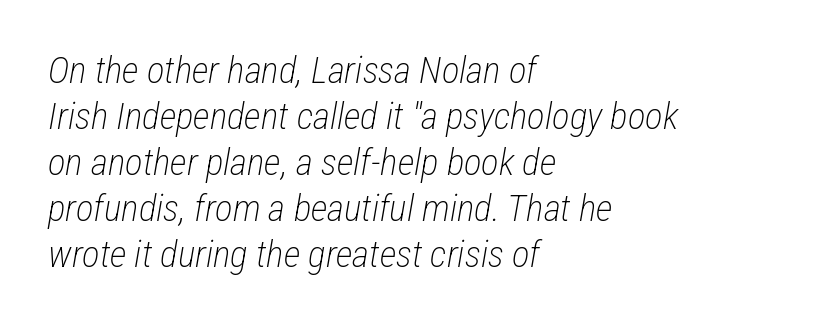
The image shows 37 px light, condensed type, italic (leaning right); set left-aligned, line spacing 1.24x, normal letter spacing, not underlined; low stroke contrast and a medium x-height.
